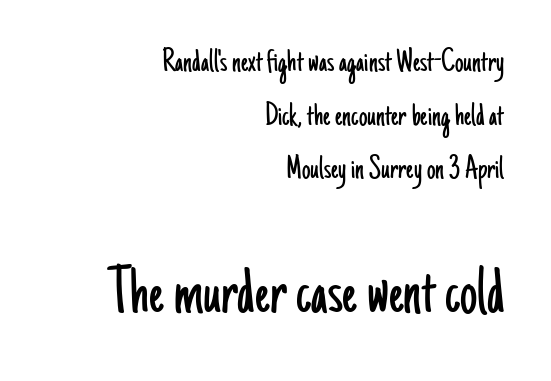
{"serif": "no", "italic": "no", "bold": "no", "weight": "light", "width": "condensed", "stroke_contrast": "low", "x_height": "small", "monospaced": "no", "underline": "no", "align": "right", "line_spacing": "normal", "line_spacing_ratio": 1.58, "letter_spacing": "normal", "letter_spacing_em": 0.0, "larger_block": "second", "size_ratio": 2.03, "glyph_px": 69}
